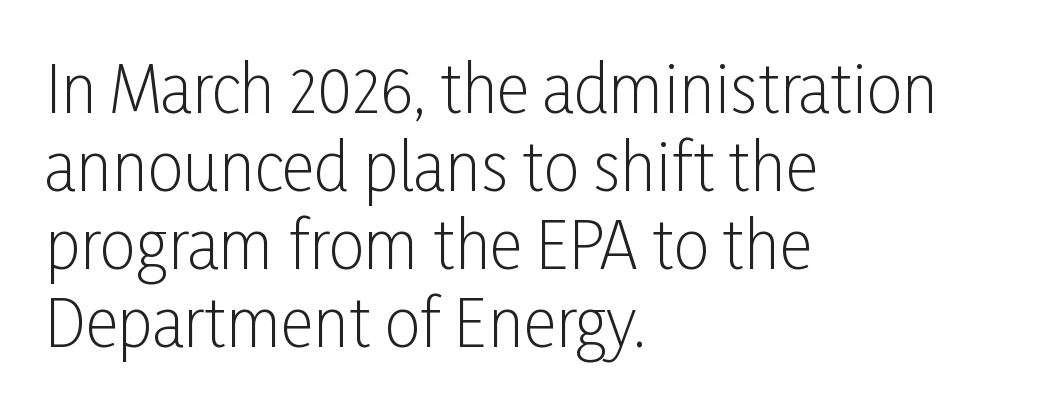
Q: Is the text bold? A: No.
Q: Is the text italic (slanted)? A: No, it is upright.
Q: Is the typeface a serif or a sans-serif typeface? A: Sans-serif.
Q: Is the text underlined? A: No.
Q: How is the paragraph aligned? A: Left-aligned.
Q: Is the spacing between letters normal or unusually wide? A: Normal.
Q: Width (condensed, normal, or wide)? A: Condensed.
Q: Stroke contrast? A: Low.
Q: x-height? A: Medium.
Q: Monospaced? A: No.
